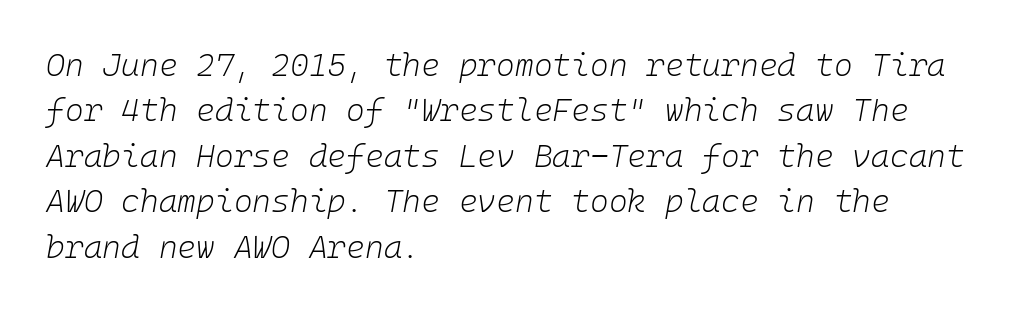
The image shows 32 px light type, italic (leaning right); set left-aligned, normal line spacing (1.42x), normal letter spacing, not underlined; low stroke contrast and a medium x-height.
